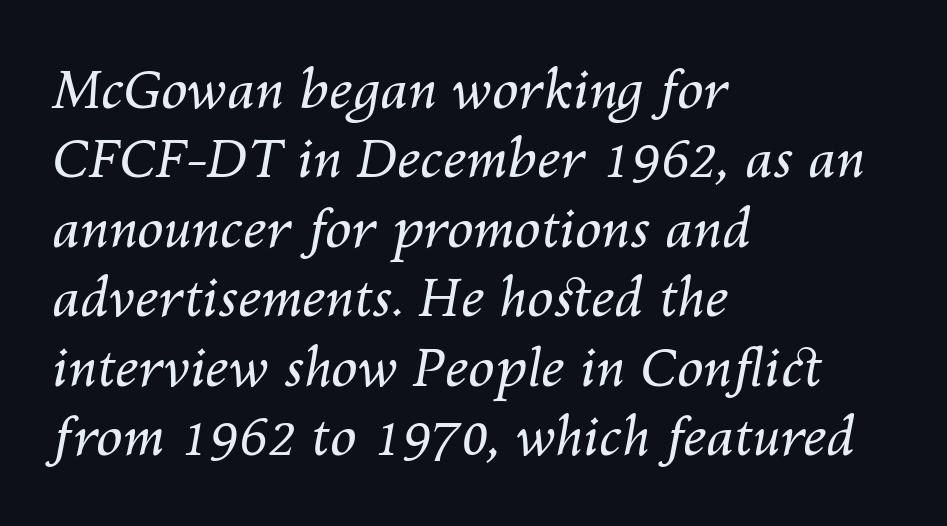
Q: Is the text bold? A: No.
Q: Is the text italic (slanted)? A: Yes, it leans right by about 10 degrees.
Q: Is the text underlined? A: No.
Q: How is the paragraph aligned? A: Left-aligned.
Q: Is the spacing between letters normal or unusually wide? A: Normal.
Q: Is the spacing between lines tight, normal or loose? A: Normal.
Q: Width (condensed, normal, or wide)? A: Normal.
Q: Stroke contrast? A: Medium.
Q: x-height? A: Medium.
Q: Monospaced? A: No.
